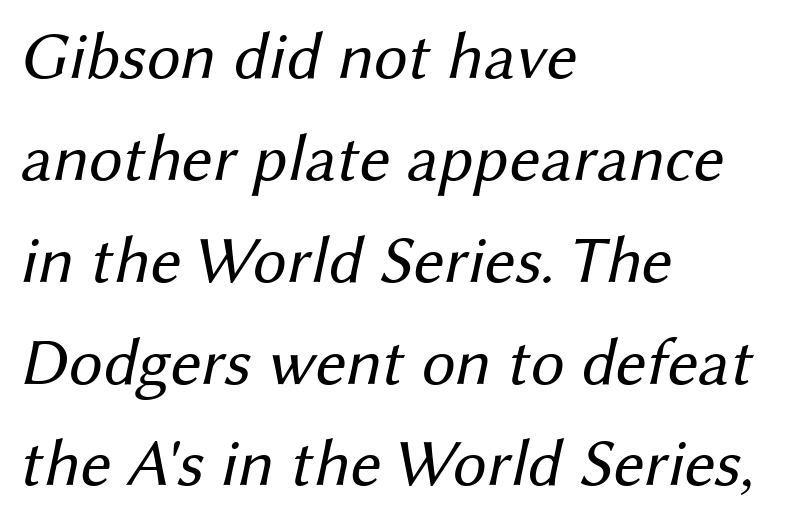
The characters are drawn with everyday or finer stroke widths. This rendering uses left alignment, leaving the right contour irregular. The line texture is even and compact thanks to regular tracking. A typesetter would label this face a sans. Reading down the column, the eye jumps a familiar distance to each next line. Proportional: the letters do not fall into vertical columns.
